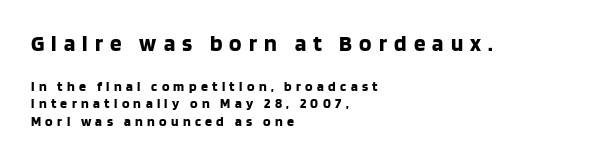
Q: Is the text bold? A: Yes.
Q: Is the text italic (slanted)? A: No, it is upright.
Q: Is the text underlined? A: No.
Q: How is the paragraph aligned? A: Left-aligned.
Q: Is the spacing between letters normal or unusually wide? A: Unusually wide.
Q: Is the spacing between lines tight, normal or loose? A: Normal.
Q: Which block of text is set in a larger size, the first (top) or the second (bottom)? A: The first (top) one.
